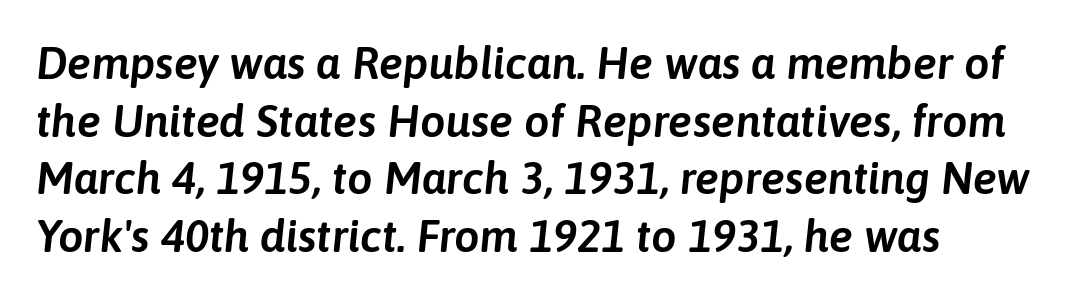
{"italic": "yes", "lean": "right", "slant_degrees": 6, "width": "normal", "stroke_contrast": "low", "x_height": "medium", "monospaced": "no", "underline": "no", "line_spacing": "normal", "line_spacing_ratio": 1.28, "letter_spacing": "normal", "letter_spacing_em": 0.0, "glyph_px": 45}
